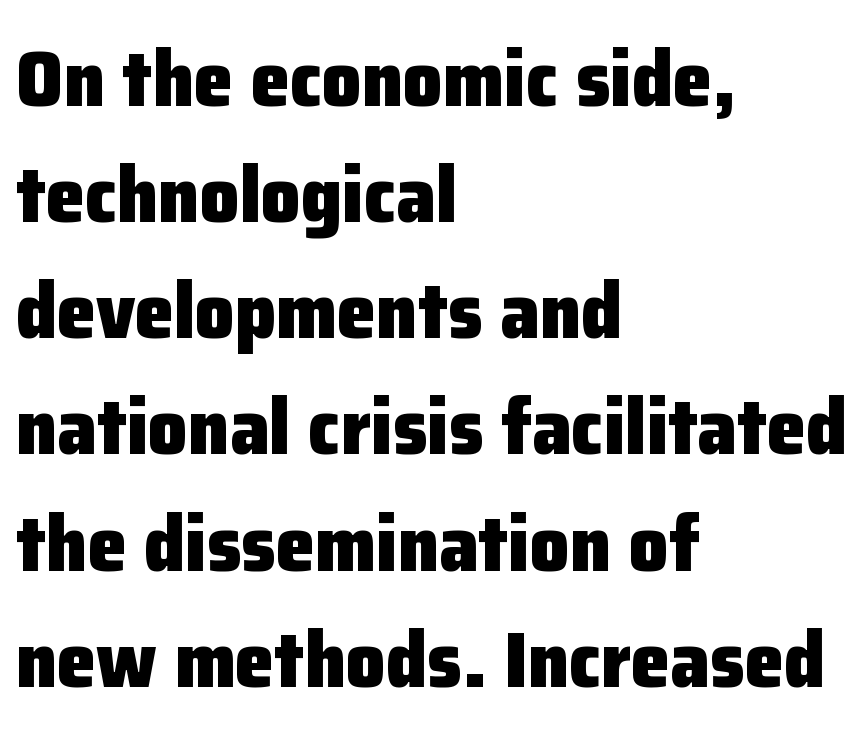
Q: Is the text bold? A: Yes.
Q: Is the text italic (slanted)? A: No, it is upright.
Q: Is the typeface a serif or a sans-serif typeface? A: Sans-serif.
Q: Is the text underlined? A: No.
Q: How is the paragraph aligned? A: Left-aligned.
Q: Is the spacing between letters normal or unusually wide? A: Normal.
Q: Is the spacing between lines tight, normal or loose? A: Normal.
Q: Width (condensed, normal, or wide)? A: Normal.
Q: Stroke contrast? A: Low.
Q: x-height? A: Medium.
Q: Monospaced? A: No.
